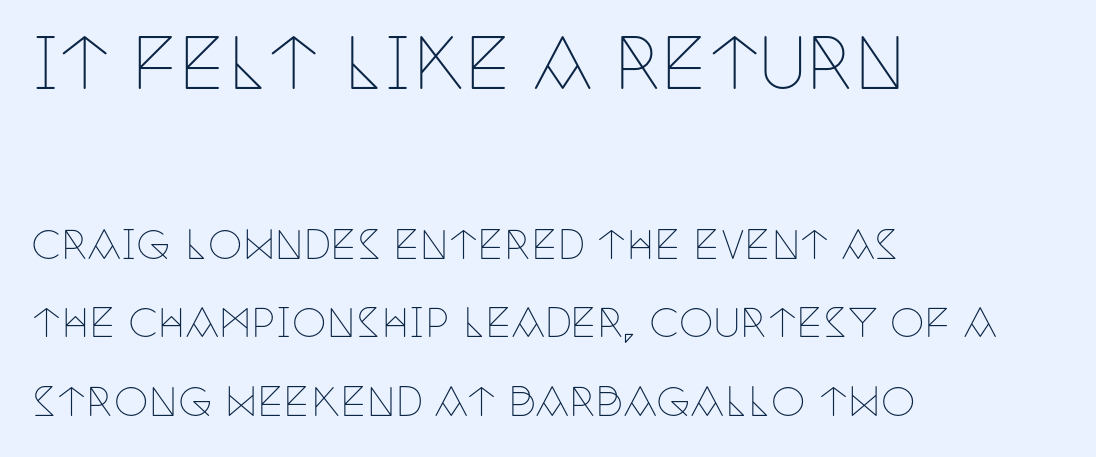
The image shows 69 px thin, condensed serif type, upright; set left-aligned, loose line spacing (2.02x), normal letter spacing, not underlined; the first (top) block is 1.77x larger; low stroke contrast and a large x-height.
